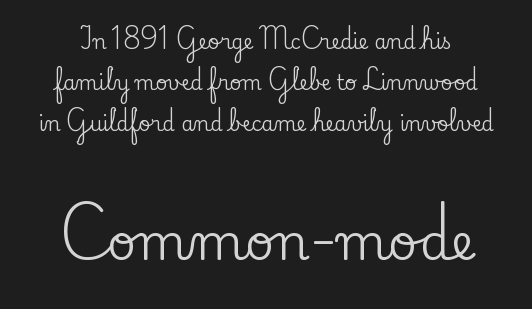
Q: Is the text italic (slanted)? A: No, it is upright.
Q: Is the typeface a serif or a sans-serif typeface? A: Serif.
Q: Is the text underlined? A: No.
Q: How is the paragraph aligned? A: Centered.
Q: Is the spacing between letters normal or unusually wide? A: Normal.
Q: Is the spacing between lines tight, normal or loose? A: Loose.
Q: Which block of text is set in a larger size, the first (top) or the second (bottom)? A: The second (bottom) one.
Q: Width (condensed, normal, or wide)? A: Normal.
Q: Stroke contrast? A: Low.
Q: x-height? A: Small.
Q: Monospaced? A: No.
